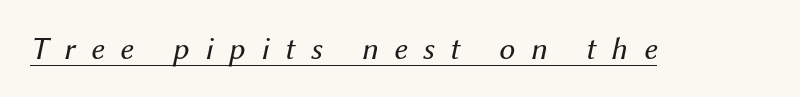
The image shows 32 px regular-weight type, italic (leaning right); set unusually wide letter spacing (+0.49 em), underlined; medium stroke contrast and a medium x-height.
